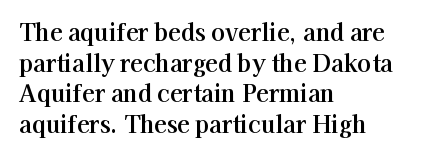
{"italic": "no", "underline": "no", "align": "left", "line_spacing": "normal", "line_spacing_ratio": 1.33, "letter_spacing": "normal", "letter_spacing_em": 0.0, "glyph_px": 23}
